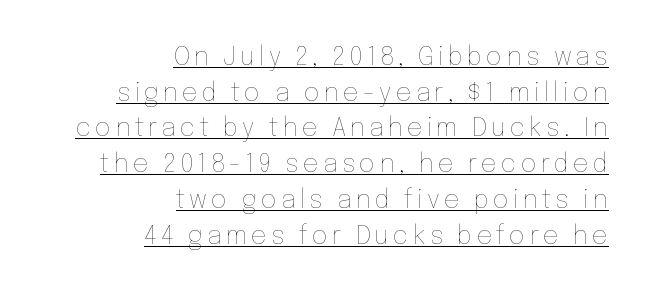
Q: Is the text bold? A: No.
Q: Is the text italic (slanted)? A: No, it is upright.
Q: Is the text underlined? A: Yes.
Q: How is the paragraph aligned? A: Right-aligned.
Q: Is the spacing between lines tight, normal or loose? A: Normal.
